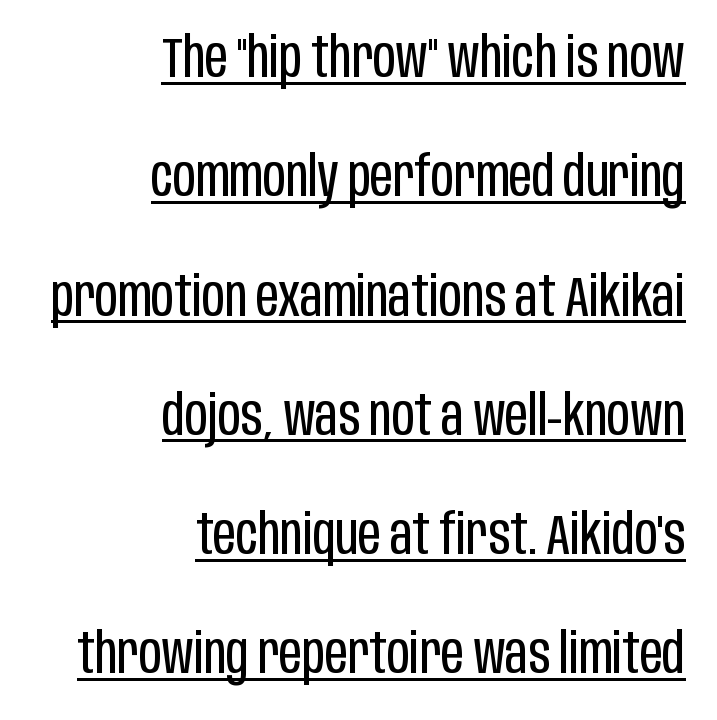
Q: Is the text bold? A: No.
Q: Is the text italic (slanted)? A: No, it is upright.
Q: Is the typeface a serif or a sans-serif typeface? A: Sans-serif.
Q: Is the text underlined? A: Yes.
Q: How is the paragraph aligned? A: Right-aligned.
Q: Is the spacing between letters normal or unusually wide? A: Normal.
Q: Is the spacing between lines tight, normal or loose? A: Loose.
Q: Width (condensed, normal, or wide)? A: Condensed.
Q: Stroke contrast? A: Low.
Q: x-height? A: Large.
Q: Monospaced? A: No.
